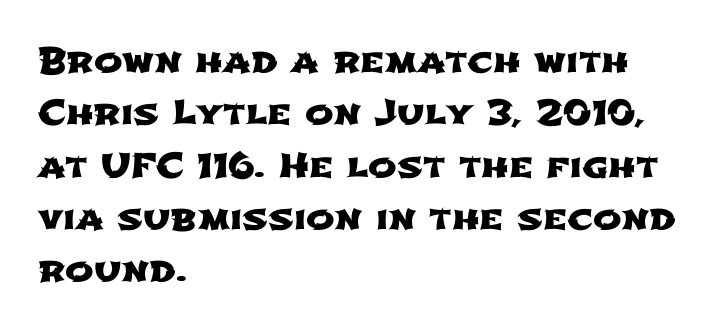
{"serif": "no", "width": "wide", "stroke_contrast": "low", "x_height": "medium", "monospaced": "no", "underline": "no", "align": "left", "line_spacing": "normal", "line_spacing_ratio": 1.54, "letter_spacing": "normal", "letter_spacing_em": 0.0, "glyph_px": 34}
